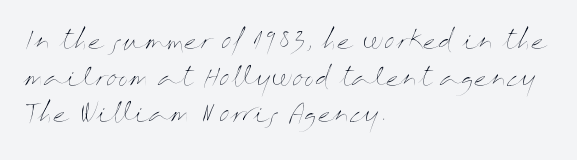
Q: Is the text bold? A: No.
Q: Is the text italic (slanted)? A: Yes.
Q: Is the text underlined? A: No.
Q: How is the paragraph aligned? A: Left-aligned.
Q: Is the spacing between letters normal or unusually wide? A: Normal.
Q: Is the spacing between lines tight, normal or loose? A: Normal.
